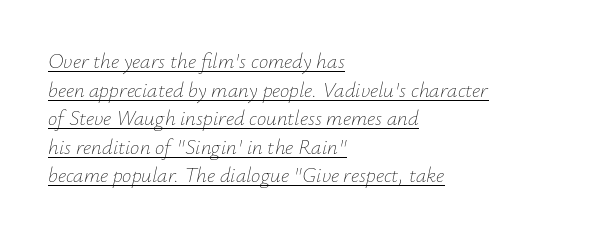
The image shows 21 px text type, italic (leaning right); set left-aligned, normal line spacing (1.36x), normal letter spacing, underlined.
